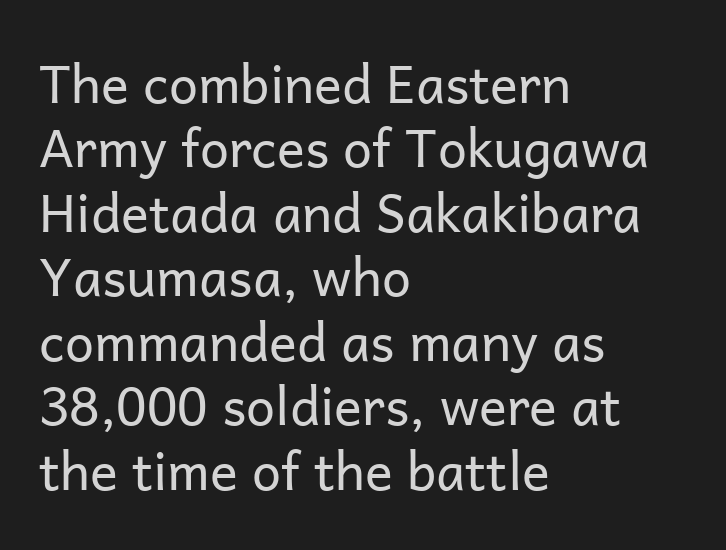
The letters advance in unequal steps, a hallmark of proportional type. Just letters on the line, the space beneath them empty. The text block is weighted toward the left margin, trailing off unevenly rightward. The axis of the letterforms is exactly vertical. The characters display no serif detailing; their extremities are plain. Honestly, the letter spacing is just normal — you wouldn't notice it.
